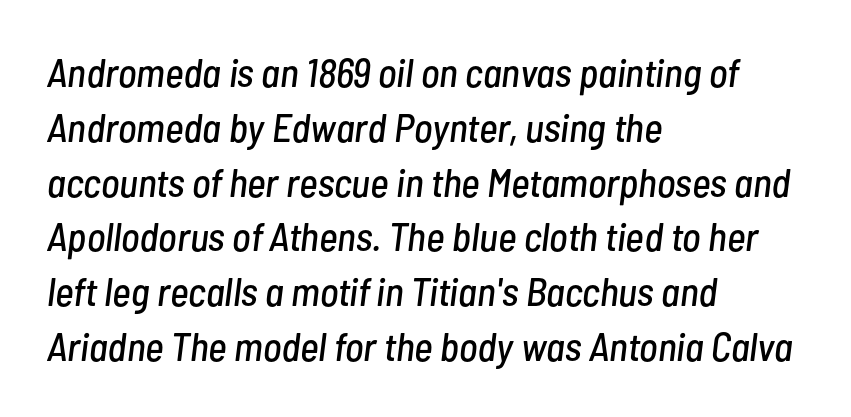
Left-aligned paragraph, ragged on the right. Compared with typical paragraphs, the rows here are spaced about the same. Glyph-to-glyph distance matches everyday printed text. The words here are not underlined. Italic? Definitely — the glyphs are oblique.
